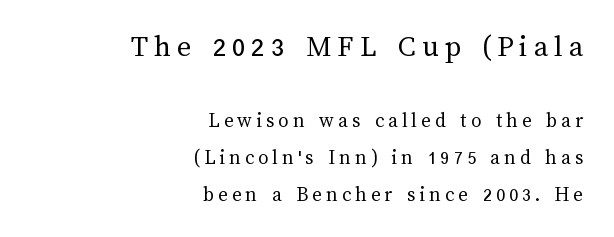
It's the straight-up-and-down kind of type. A bare baseline throughout the passage. Reading down the block, your eye finds every line finishing at a fixed right position. This layout puts the oversized block above and the modest block below. These lines are rendered in a variable-pitch font. Nothing heavy about these letters — not bold at all.
